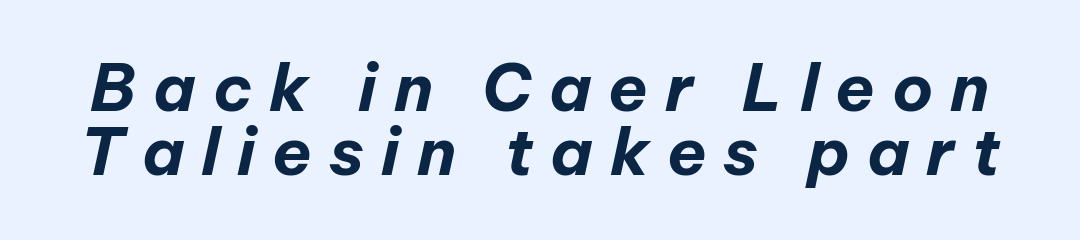
Q: Is the text bold? A: Yes.
Q: Is the text italic (slanted)? A: Yes, it leans right by about 12 degrees.
Q: Is the text underlined? A: No.
Q: Is the spacing between letters normal or unusually wide? A: Unusually wide.
Q: Is the spacing between lines tight, normal or loose? A: Tight.
Q: Width (condensed, normal, or wide)? A: Normal.
Q: Stroke contrast? A: Low.
Q: x-height? A: Medium.
Q: Monospaced? A: No.
